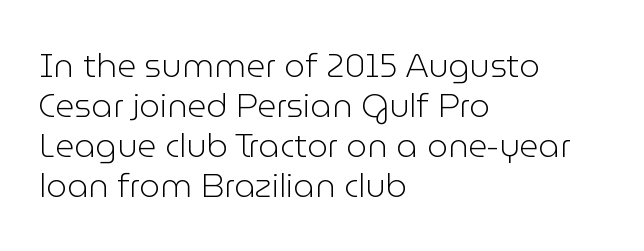
The image shows 33 px light sans-serif type, upright; set left-aligned, line spacing 1.21x, normal letter spacing, not underlined; low stroke contrast and a medium x-height.
